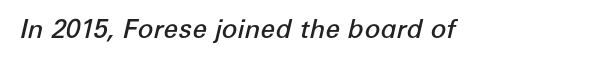
As a designer I'd log this as weight 600, semibold. The letters are slanted; this is an italic face. A clean baseline with only descenders dipping below it. A typesetter would call this zero additional tracking.
